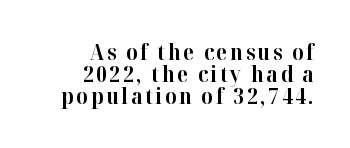
You can tell it's not italic because the verticals are truly vertical. The setting favours the right margin, as signatures and pull-quotes sometimes do. The string is rendered with underlining switched off. The leading is snug, giving the passage a crowded texture.
